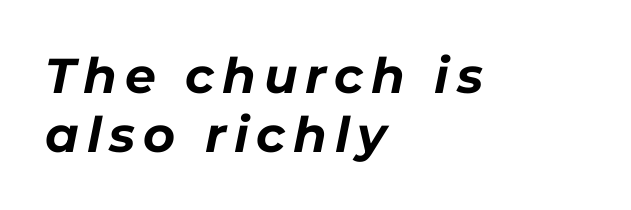
Q: Is the text bold? A: Yes.
Q: Is the text italic (slanted)? A: Yes, it leans right by about 11 degrees.
Q: Is the text underlined? A: No.
Q: How is the paragraph aligned? A: Left-aligned.
Q: Width (condensed, normal, or wide)? A: Normal.
Q: Stroke contrast? A: Low.
Q: x-height? A: Medium.
Q: Monospaced? A: No.
